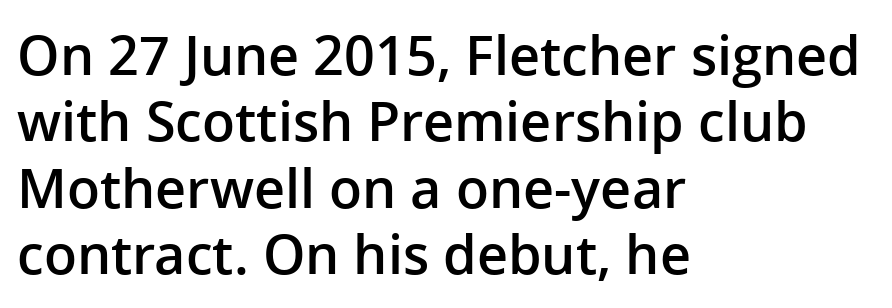
{"serif": "no", "italic": "no", "bold": "semi", "weight": "semibold", "width": "normal", "stroke_contrast": "low", "x_height": "medium", "monospaced": "no", "underline": "no", "align": "left", "line_spacing_ratio": 1.23, "letter_spacing": "normal", "letter_spacing_em": 0.0, "glyph_px": 54}
